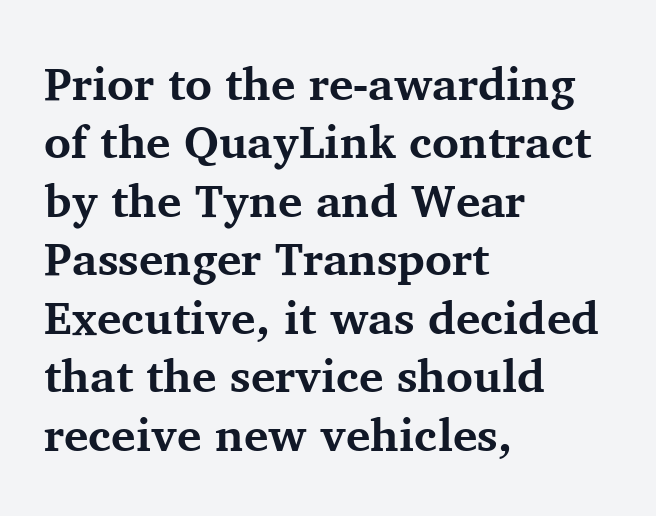
{"serif": "yes", "italic": "no", "bold": "yes", "weight": "bold", "width": "normal", "stroke_contrast": "medium", "x_height": "medium", "monospaced": "no", "underline": "no", "align": "left", "line_spacing": "normal", "line_spacing_ratio": 1.27, "letter_spacing": "normal", "letter_spacing_em": 0.0, "glyph_px": 46}
